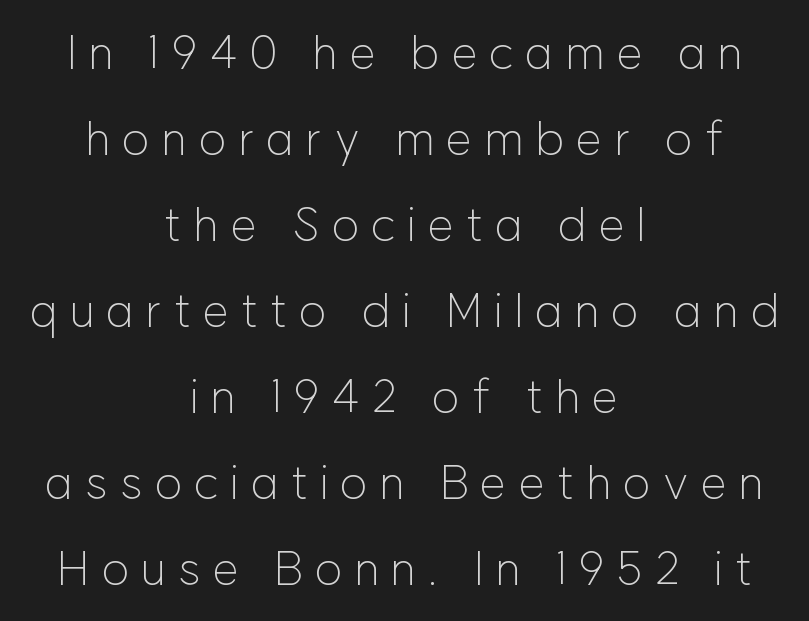
Look at the bottom of the vertical strokes: they stop flat, with no serifs. Where is the straight margin? There isn't one; the lines are centered. The tracking reads as deliberately expanded to a designer's eye. Summary of weight: not heavy and not bold.
